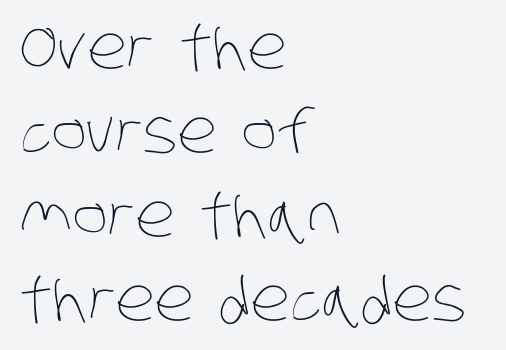
Q: Is the text bold? A: No.
Q: Is the text underlined? A: No.
Q: How is the paragraph aligned? A: Left-aligned.
Q: Is the spacing between letters normal or unusually wide? A: Normal.
Q: Is the spacing between lines tight, normal or loose? A: Normal.
Q: Width (condensed, normal, or wide)? A: Condensed.
Q: Stroke contrast? A: Low.
Q: x-height? A: Large.
Q: Monospaced? A: No.
